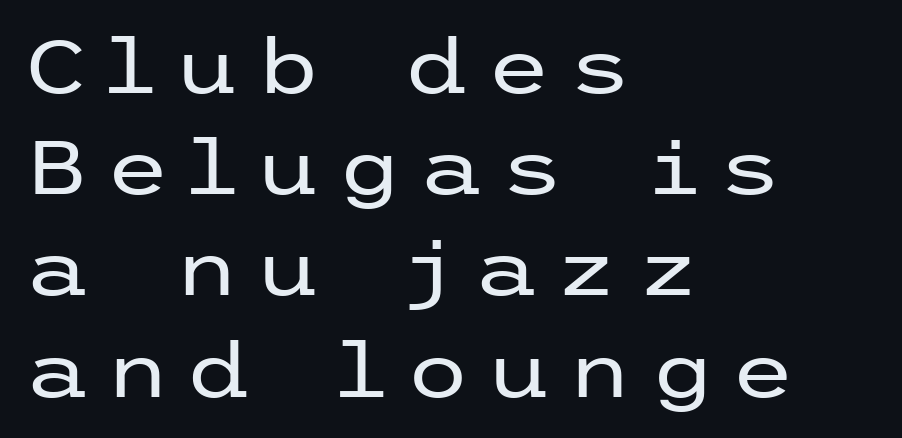
{"serif": "no", "italic": "no", "bold": "no", "weight": "regular", "width": "wide", "stroke_contrast": "low", "x_height": "medium", "underline": "no", "align": "left", "line_spacing": "normal", "line_spacing_ratio": 1.35, "letter_spacing": "wide", "letter_spacing_em": 0.21, "glyph_px": 75}
